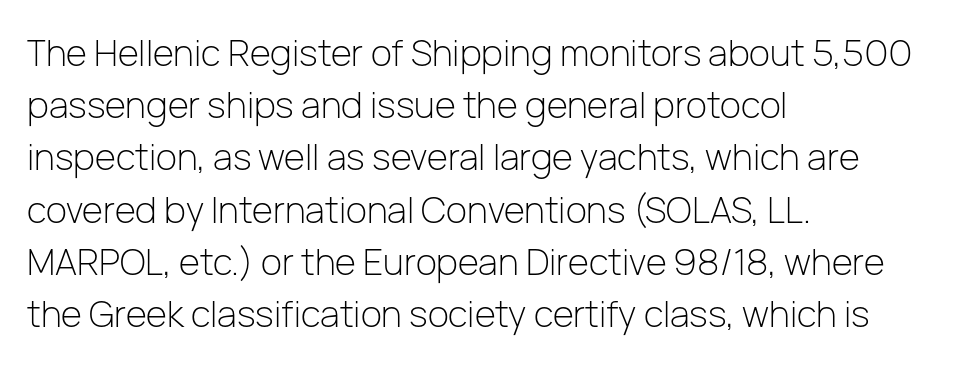
Q: Is the text bold? A: No.
Q: Is the text italic (slanted)? A: No, it is upright.
Q: Is the typeface a serif or a sans-serif typeface? A: Sans-serif.
Q: Is the text underlined? A: No.
Q: How is the paragraph aligned? A: Left-aligned.
Q: Is the spacing between letters normal or unusually wide? A: Normal.
Q: Is the spacing between lines tight, normal or loose? A: Normal.
Q: Width (condensed, normal, or wide)? A: Normal.
Q: Stroke contrast? A: Low.
Q: x-height? A: Medium.
Q: Monospaced? A: No.
